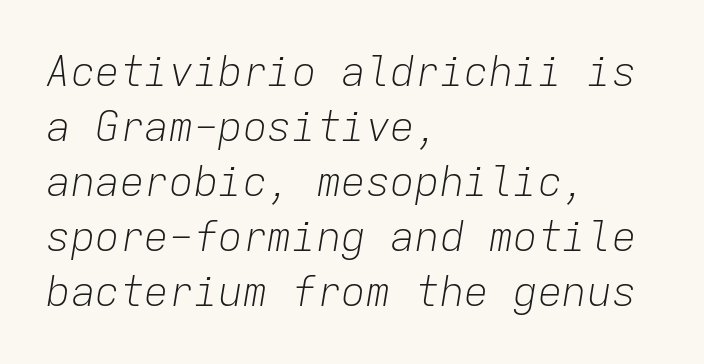
The image shows 41 px light type, italic (leaning right), monospaced; set left-aligned, normal line spacing (1.34x), normal letter spacing, not underlined; low stroke contrast and a medium x-height.
